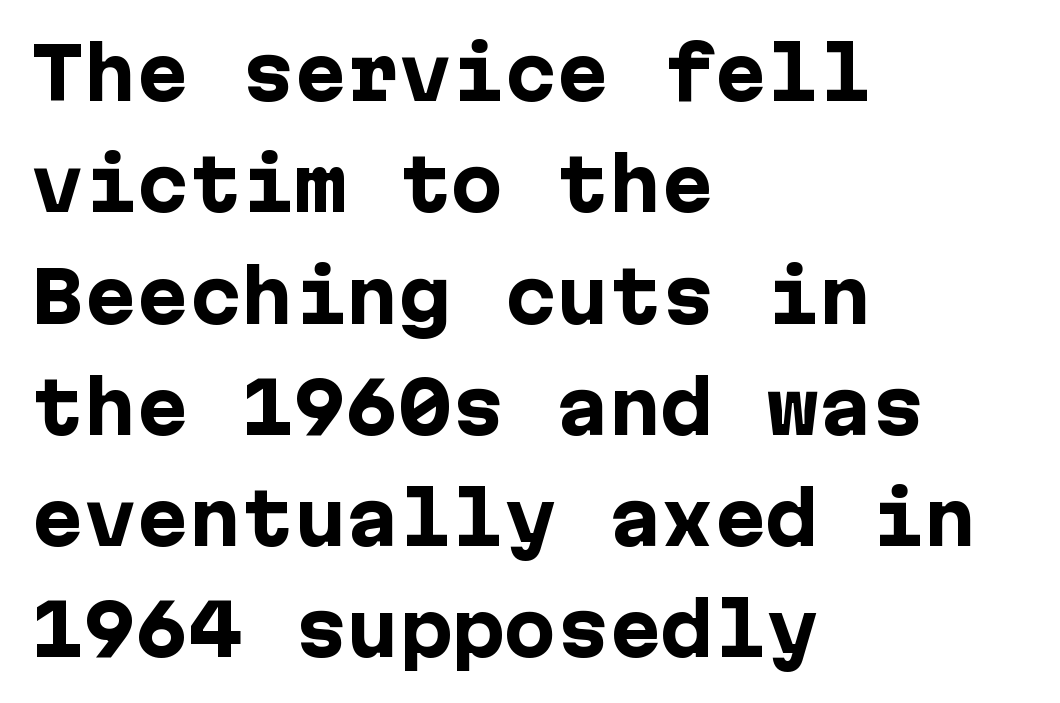
Q: Is the text bold? A: Yes.
Q: Is the text italic (slanted)? A: No, it is upright.
Q: Is the typeface a serif or a sans-serif typeface? A: Sans-serif.
Q: Is the text underlined? A: No.
Q: How is the paragraph aligned? A: Left-aligned.
Q: Is the spacing between letters normal or unusually wide? A: Normal.
Q: Is the spacing between lines tight, normal or loose? A: Normal.
Q: Width (condensed, normal, or wide)? A: Normal.
Q: Stroke contrast? A: Low.
Q: x-height? A: Medium.
